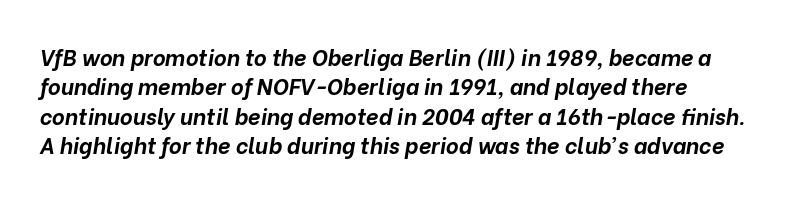
Horizontally, the lines are justified to the leading edge only. The typography opts for an oblique posture over an upright one. The type is set solid horizontally, with unmodified tracking. Evenly set lines give the paragraph a standard silhouette.
